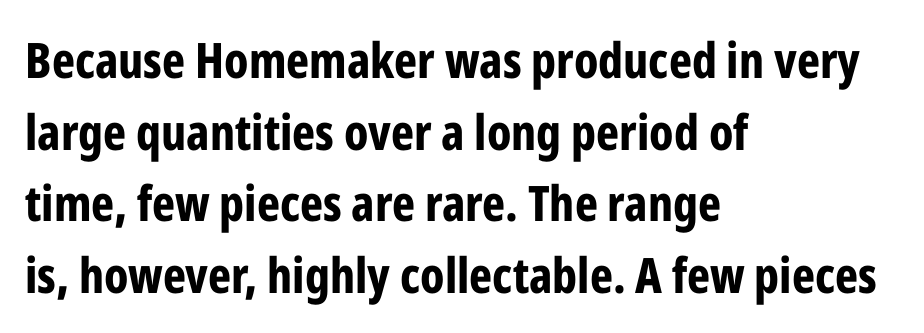
{"serif": "no", "italic": "no", "bold": "yes", "weight": "bold", "width": "condensed", "stroke_contrast": "low", "x_height": "medium", "monospaced": "no", "underline": "no", "align": "left", "line_spacing": "normal", "line_spacing_ratio": 1.46, "letter_spacing": "normal", "letter_spacing_em": 0.0, "glyph_px": 49}
